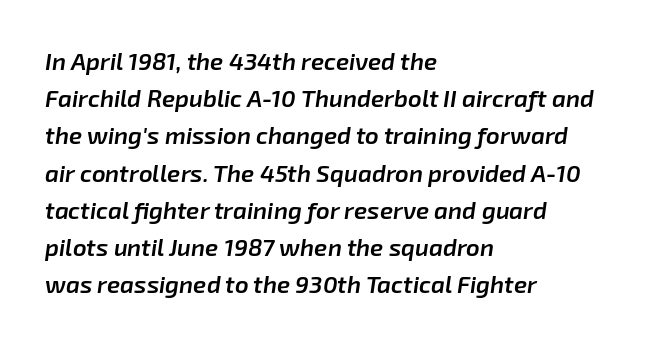
The image shows 24 px text type, italic (leaning right); set left-aligned, normal line spacing (1.55x), normal letter spacing, not underlined.
